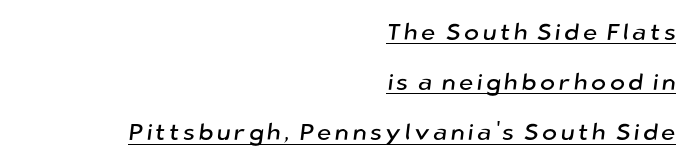
The image shows 23 px text type; set right-aligned, loose line spacing (2.18x), underlined.
